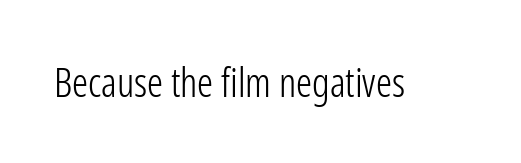
The letters stand straight up with perfectly vertical stems. The text was rendered using a sans face with plain stroke endings. Glance below the letters and you will spot only blank space. A light-to-regular cut is what we see here.
